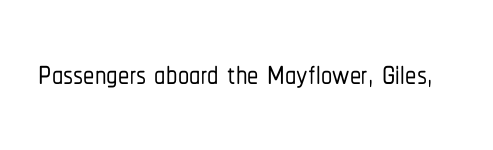
{"serif": "no", "italic": "no", "width": "condensed", "stroke_contrast": "low", "x_height": "medium", "monospaced": "no", "underline": "no", "letter_spacing": "normal", "letter_spacing_em": 0.0, "glyph_px": 45}
